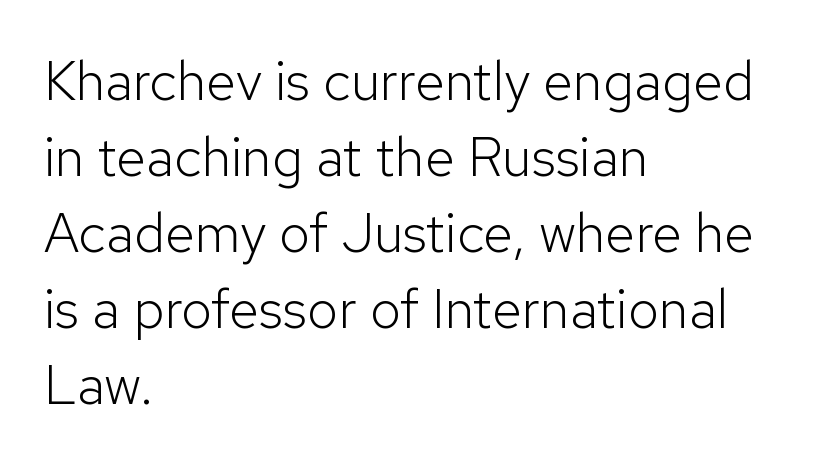
Vertical stems look standard width or narrower in stroke. Compared with typical body copy, the letter spacing here is the same. Has an underline been added? It has not. Casual observation: everything's shoved over to the left. Think of a printed novel: that variable character pitch is what you see here. In terms of leading, this rendering sits right in the middle.
